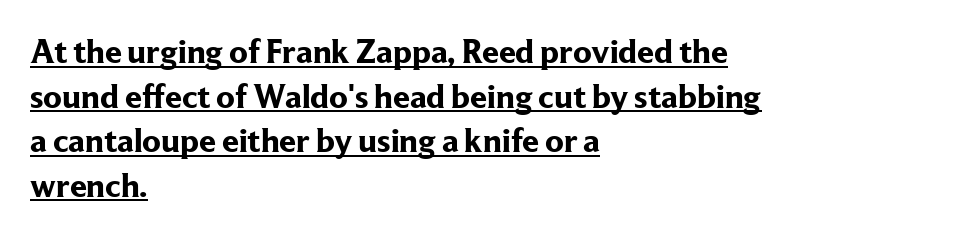
The image shows 34 px bold serif type, upright; set left-aligned, normal line spacing (1.31x), normal letter spacing, underlined; low stroke contrast and a medium x-height.
